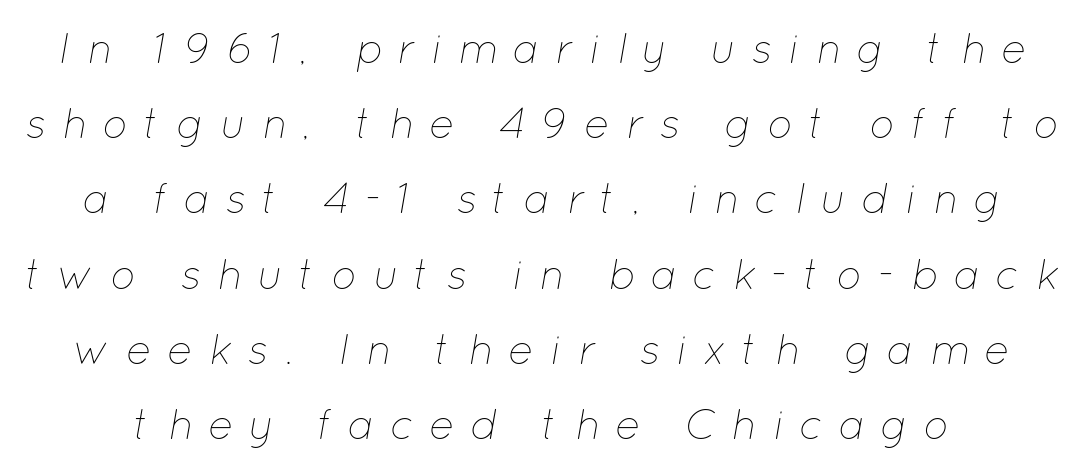
The gaps between neighbouring characters are conspicuously large. These lines were composed using italics. Spacing verdict: proportional, widths tailored to each character. Stems here are at most as thick as an everyday book face.
